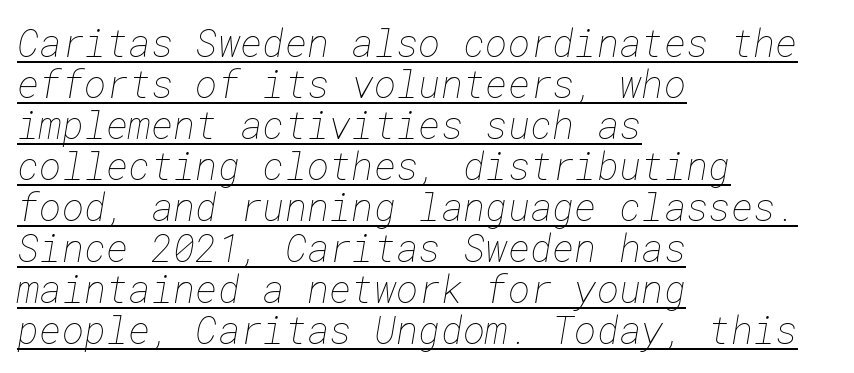
Q: Is the text bold? A: No.
Q: Is the text underlined? A: Yes.
Q: How is the paragraph aligned? A: Left-aligned.
Q: Is the spacing between letters normal or unusually wide? A: Normal.
Q: Is the spacing between lines tight, normal or loose? A: Tight.
Q: Width (condensed, normal, or wide)? A: Normal.
Q: Stroke contrast? A: Low.
Q: x-height? A: Medium.
